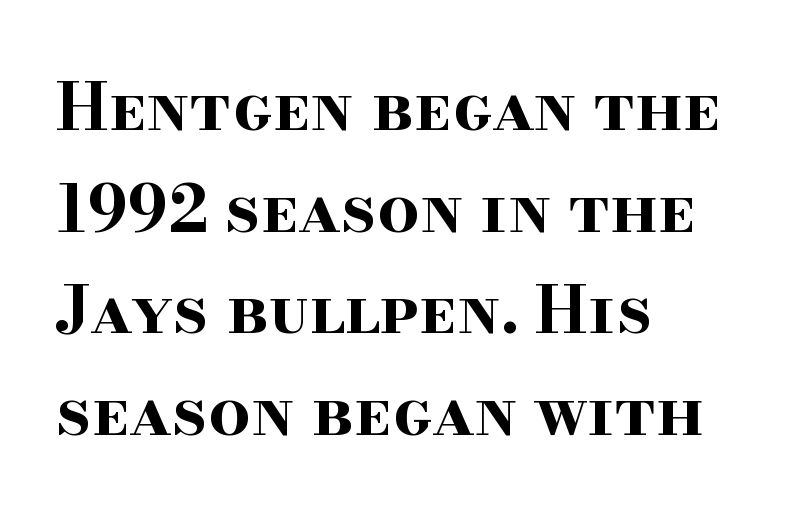
Q: Is the text bold? A: Yes.
Q: Is the text italic (slanted)? A: No, it is upright.
Q: Is the typeface a serif or a sans-serif typeface? A: Serif.
Q: Is the text underlined? A: No.
Q: How is the paragraph aligned? A: Left-aligned.
Q: Is the spacing between letters normal or unusually wide? A: Normal.
Q: Is the spacing between lines tight, normal or loose? A: Normal.
Q: Width (condensed, normal, or wide)? A: Wide.
Q: Stroke contrast? A: High.
Q: x-height? A: Small.
Q: Monospaced? A: No.
